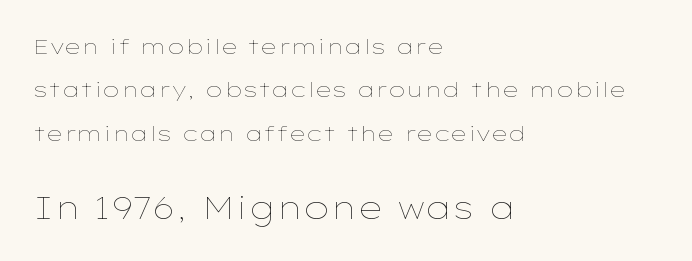
{"italic": "no", "bold": "no", "weight": "thin", "width": "wide", "stroke_contrast": "low", "x_height": "medium", "monospaced": "no", "underline": "no", "align": "left", "line_spacing": "loose", "line_spacing_ratio": 2.07, "letter_spacing": "normal", "letter_spacing_em": 0.0, "larger_block": "second", "size_ratio": 1.48, "glyph_px": 31}
